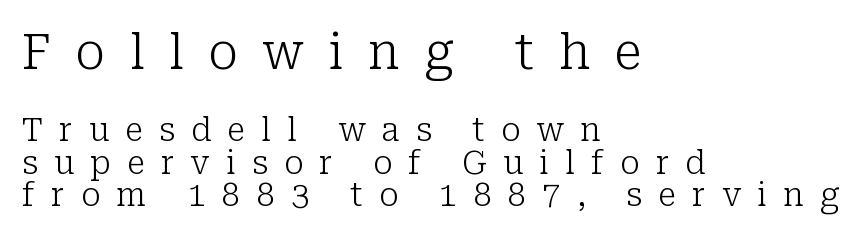
{"serif": "yes", "italic": "no", "bold": "no", "weight": "light", "width": "normal", "stroke_contrast": "low", "x_height": "medium", "monospaced": "no", "underline": "no", "align": "left", "line_spacing": "tight", "line_spacing_ratio": 0.97, "letter_spacing": "wide", "letter_spacing_em": 0.49, "larger_block": "first", "size_ratio": 1.52, "glyph_px": 50}
